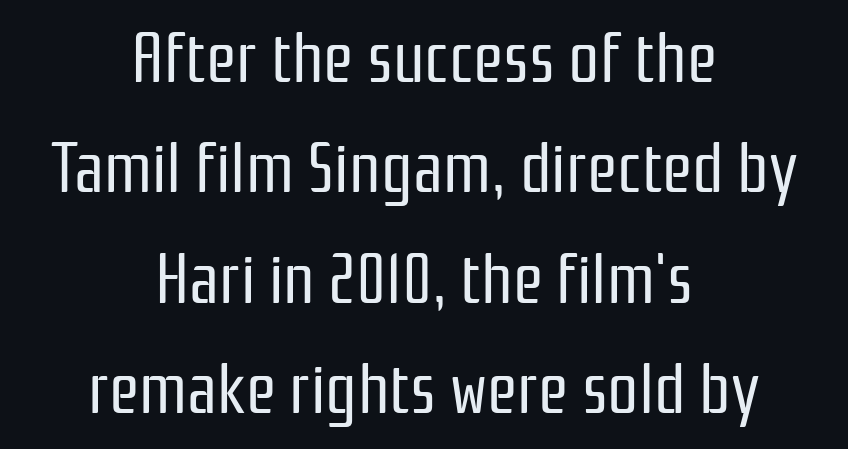
Q: Is the text bold? A: No.
Q: Is the text italic (slanted)? A: No, it is upright.
Q: Is the typeface a serif or a sans-serif typeface? A: Sans-serif.
Q: Is the text underlined? A: No.
Q: How is the paragraph aligned? A: Centered.
Q: Is the spacing between letters normal or unusually wide? A: Normal.
Q: Is the spacing between lines tight, normal or loose? A: Normal.
Q: Width (condensed, normal, or wide)? A: Condensed.
Q: Stroke contrast? A: Low.
Q: x-height? A: Medium.
Q: Monospaced? A: No.
